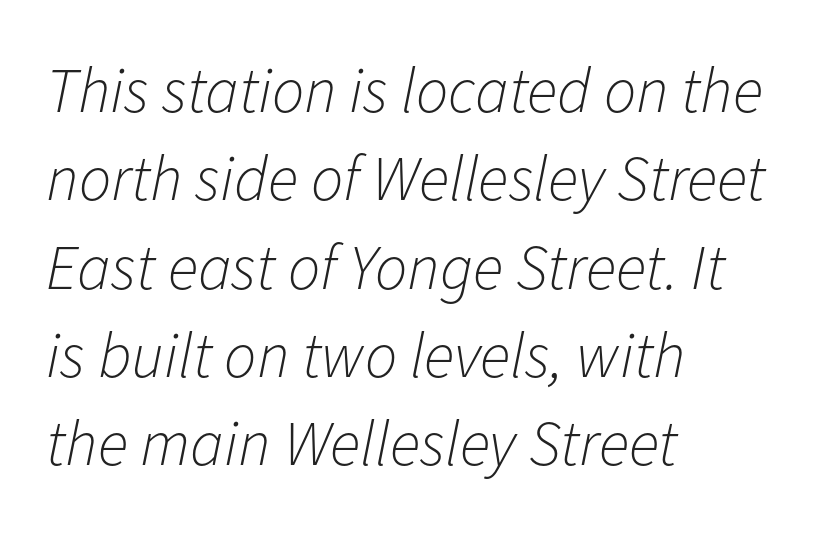
Q: Is the text bold? A: No.
Q: Is the text italic (slanted)? A: Yes, it leans right by about 11 degrees.
Q: Is the text underlined? A: No.
Q: How is the paragraph aligned? A: Left-aligned.
Q: Is the spacing between letters normal or unusually wide? A: Normal.
Q: Is the spacing between lines tight, normal or loose? A: Normal.
Q: Width (condensed, normal, or wide)? A: Normal.
Q: Stroke contrast? A: Low.
Q: x-height? A: Medium.
Q: Monospaced? A: No.
